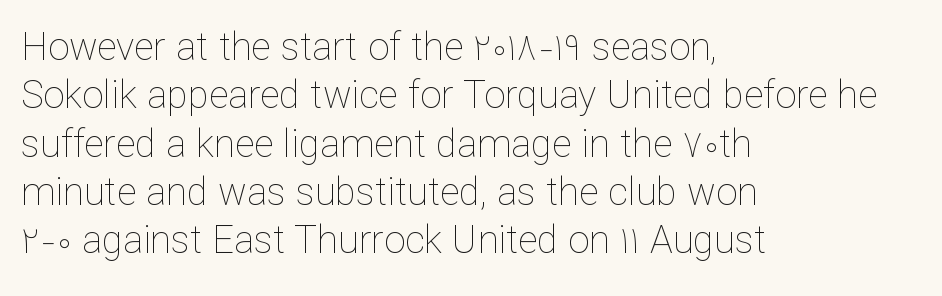
Each line starts at the same left margin while the right side varies. Think of a printed novel: that variable character pitch is what you see here. The typography opts for an upright posture over an oblique one. Rule under the text: the space is simply empty. Spacing between characters is what you'd get straight out of the box. In terms of leading, this rendering sits right in the middle.
